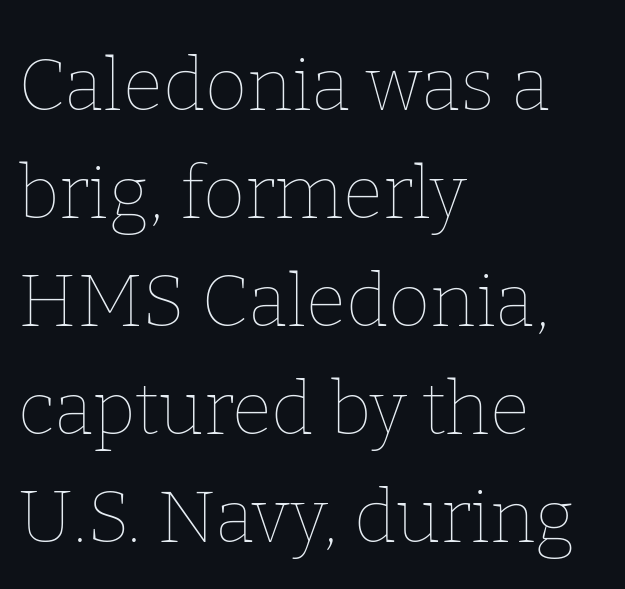
Q: Is the text bold? A: No.
Q: Is the text italic (slanted)? A: No, it is upright.
Q: Is the text underlined? A: No.
Q: How is the paragraph aligned? A: Left-aligned.
Q: Is the spacing between letters normal or unusually wide? A: Normal.
Q: Is the spacing between lines tight, normal or loose? A: Normal.
Q: Width (condensed, normal, or wide)? A: Normal.
Q: Stroke contrast? A: Low.
Q: x-height? A: Medium.
Q: Monospaced? A: No.
